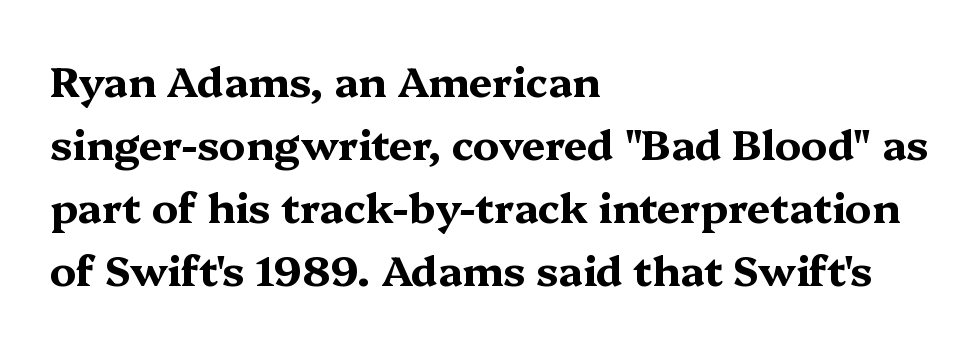
The image shows 41 px bold, wide serif type, upright; set left-aligned, normal line spacing (1.54x), normal letter spacing, not underlined; medium stroke contrast and a medium x-height.
